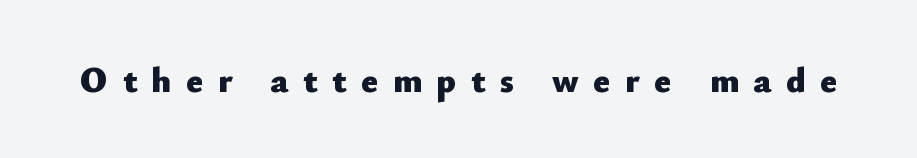
The image shows 35 px heavy sans-serif type, upright; set unusually wide letter spacing (+0.42 em), not underlined; low stroke contrast and a small x-height.
